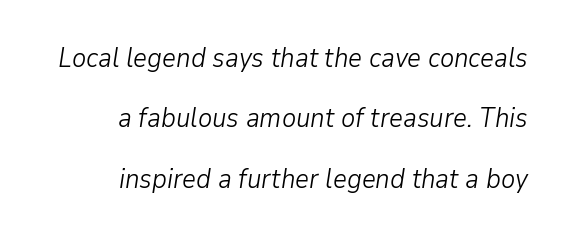
The image shows 27 px text type, italic (leaning right); set right-aligned, loose line spacing (2.24x), normal letter spacing, not underlined.
